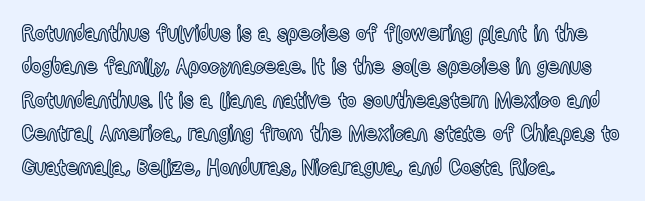
{"italic": "no", "underline": "no", "align": "left", "line_spacing": "normal", "line_spacing_ratio": 1.52, "letter_spacing": "normal", "letter_spacing_em": 0.0, "glyph_px": 22}
